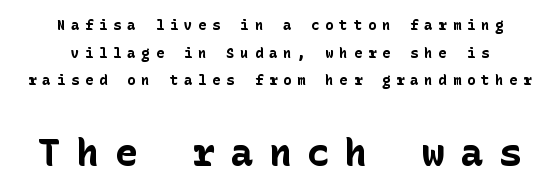
The image shows 38 px bold sans-serif type, upright; set centered, loose line spacing (1.97x), unusually wide letter spacing (+0.41 em), not underlined; the second (bottom) block is 2.71x larger; low stroke contrast and a medium x-height.
